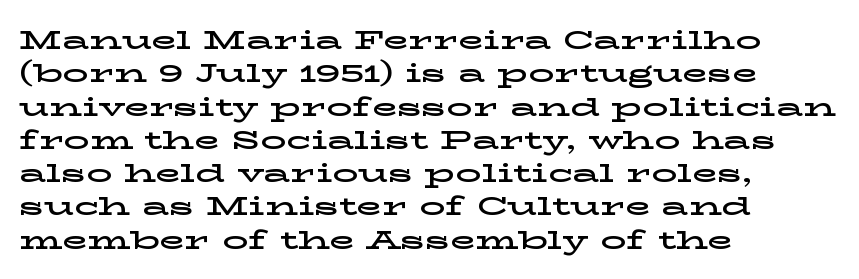
Beneath every word, the page is bare. Evenly set lines give the paragraph a standard silhouette. The compositor pushed each line to the left boundary. Spacing between characters is what you'd get straight out of the box. When letters stand straight like this, we call the style roman or upright.
